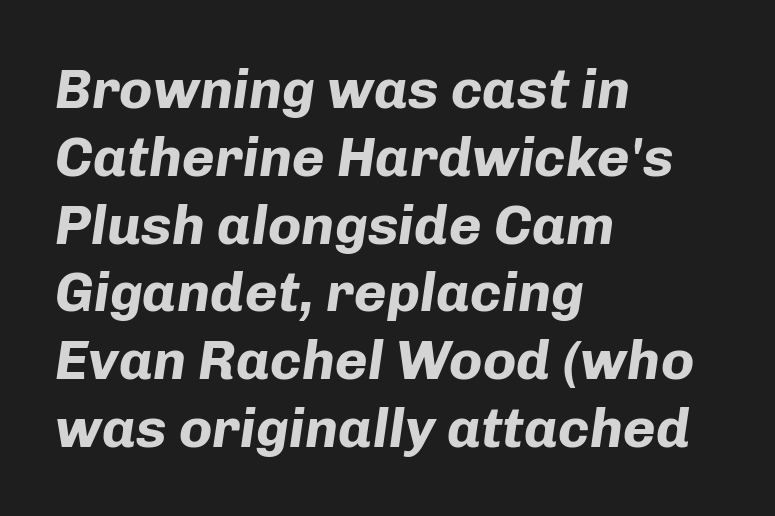
Q: Is the text bold? A: Yes.
Q: Is the text italic (slanted)? A: Yes, it leans right by about 8 degrees.
Q: Is the text underlined? A: No.
Q: How is the paragraph aligned? A: Left-aligned.
Q: Is the spacing between letters normal or unusually wide? A: Normal.
Q: Width (condensed, normal, or wide)? A: Normal.
Q: Stroke contrast? A: Low.
Q: x-height? A: Medium.
Q: Monospaced? A: No.
